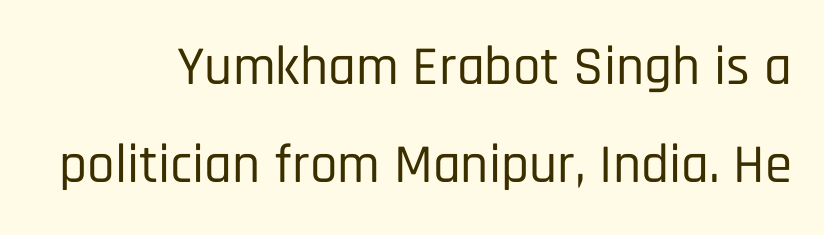
Is there any slant? The stems are plumb. In terms of letterform style, serifs are entirely absent. Think of a printed novel: that variable character pitch is what you see here. The words here are not underlined. Between one letter and the next there's only the usual sliver of space.
